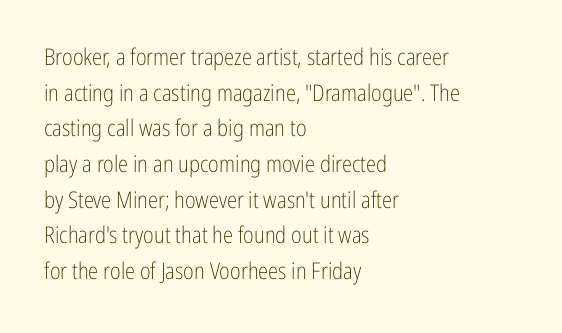
{"italic": "no", "bold": "no", "underline": "no", "align": "left", "line_spacing": "normal", "line_spacing_ratio": 1.55, "letter_spacing": "normal", "letter_spacing_em": 0.0, "glyph_px": 23}
